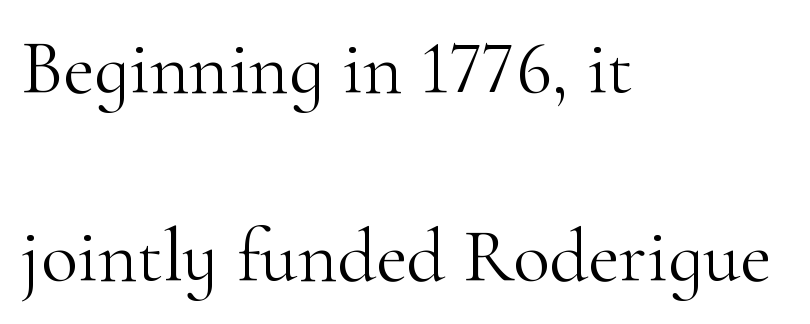
Q: Is the text bold? A: No.
Q: Is the text italic (slanted)? A: No, it is upright.
Q: Is the typeface a serif or a sans-serif typeface? A: Serif.
Q: Is the text underlined? A: No.
Q: How is the paragraph aligned? A: Left-aligned.
Q: Is the spacing between letters normal or unusually wide? A: Normal.
Q: Is the spacing between lines tight, normal or loose? A: Loose.
Q: Width (condensed, normal, or wide)? A: Normal.
Q: Stroke contrast? A: High.
Q: x-height? A: Small.
Q: Monospaced? A: No.
